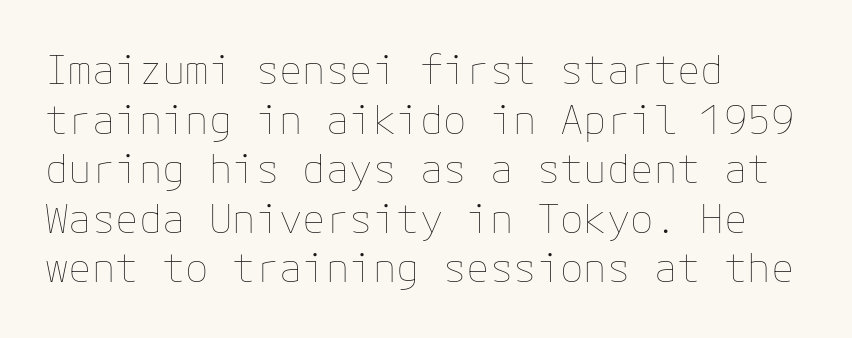
{"italic": "no", "bold": "no", "weight": "thin", "width": "normal", "stroke_contrast": "low", "x_height": "medium", "underline": "no", "align": "left", "line_spacing": "normal", "line_spacing_ratio": 1.27, "letter_spacing": "normal", "letter_spacing_em": 0.0, "glyph_px": 39}
